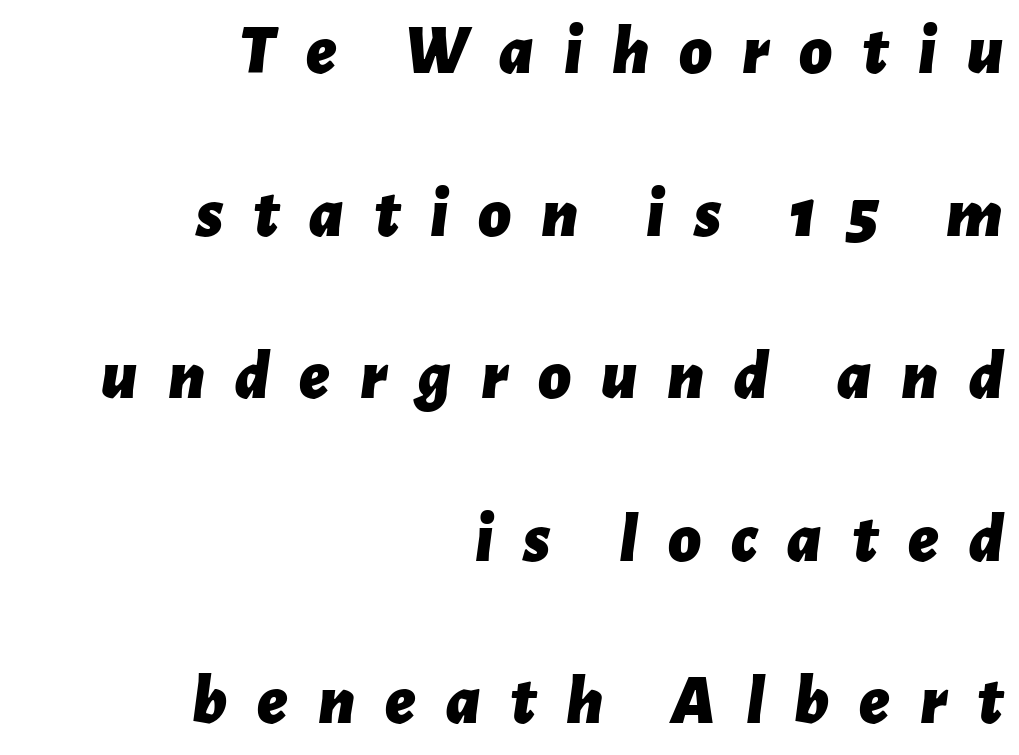
Q: Is the text bold? A: Yes.
Q: Is the text italic (slanted)? A: Yes, it leans right by about 7 degrees.
Q: Is the text underlined? A: No.
Q: How is the paragraph aligned? A: Right-aligned.
Q: Is the spacing between letters normal or unusually wide? A: Unusually wide.
Q: Is the spacing between lines tight, normal or loose? A: Loose.
Q: Width (condensed, normal, or wide)? A: Normal.
Q: Stroke contrast? A: Low.
Q: x-height? A: Medium.
Q: Monospaced? A: No.
